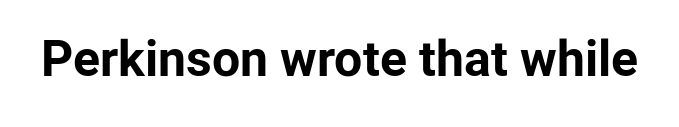
{"serif": "no", "italic": "no", "bold": "yes", "weight": "bold", "width": "normal", "stroke_contrast": "low", "x_height": "medium", "monospaced": "no", "underline": "no", "letter_spacing": "normal", "letter_spacing_em": 0.0, "glyph_px": 50}
